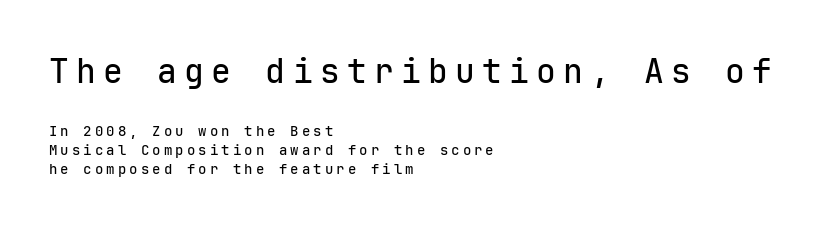
{"serif": "no", "italic": "no", "width": "normal", "stroke_contrast": "low", "x_height": "medium", "monospaced": "yes", "underline": "no", "align": "left", "line_spacing": "normal", "line_spacing_ratio": 1.37, "letter_spacing": "wide", "letter_spacing_em": 0.22, "larger_block": "first", "size_ratio": 2.36, "glyph_px": 33}
